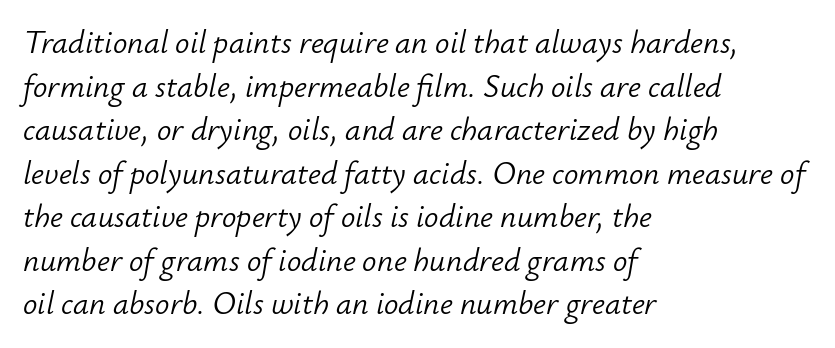
Q: Is the text bold? A: No.
Q: Is the text italic (slanted)? A: Yes, it leans right by about 12 degrees.
Q: Is the text underlined? A: No.
Q: How is the paragraph aligned? A: Left-aligned.
Q: Is the spacing between letters normal or unusually wide? A: Normal.
Q: Is the spacing between lines tight, normal or loose? A: Normal.
Q: Width (condensed, normal, or wide)? A: Normal.
Q: Stroke contrast? A: Low.
Q: x-height? A: Small.
Q: Monospaced? A: No.
